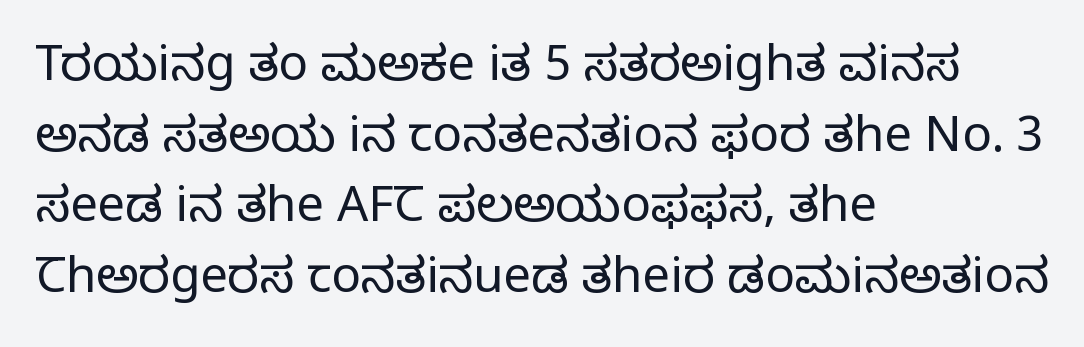
{"serif": "yes", "italic": "no", "bold": "no", "weight": "regular", "width": "normal", "stroke_contrast": "low", "x_height": "large", "monospaced": "no", "underline": "no", "align": "left", "line_spacing": "normal", "line_spacing_ratio": 1.44, "letter_spacing": "normal", "letter_spacing_em": 0.0, "glyph_px": 49}
